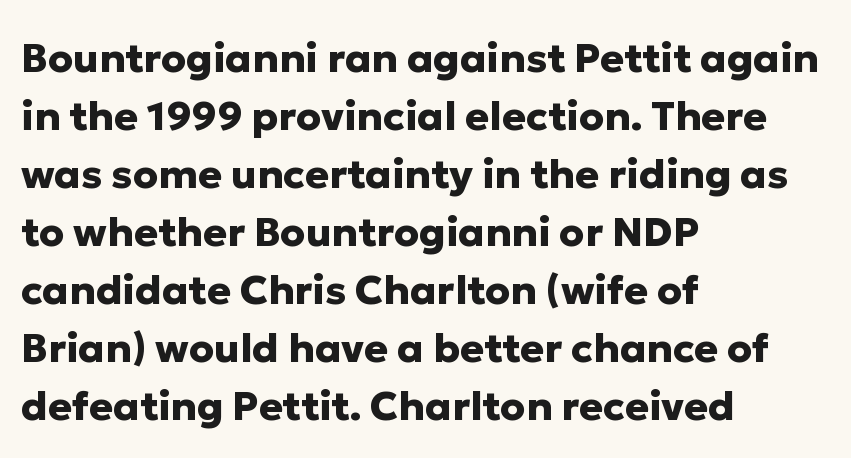
The image shows 40 px heavy sans-serif type, upright; set left-aligned, normal line spacing (1.45x), normal letter spacing, not underlined; low stroke contrast and a medium x-height.
